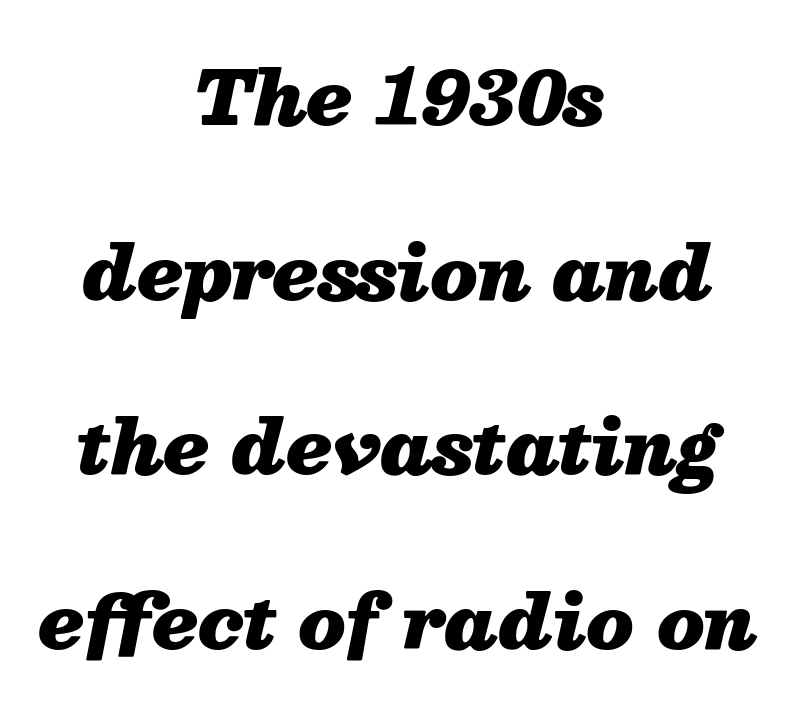
Q: Is the text bold? A: Yes.
Q: Is the text italic (slanted)? A: Yes, it leans right by about 13 degrees.
Q: Is the text underlined? A: No.
Q: How is the paragraph aligned? A: Centered.
Q: Is the spacing between letters normal or unusually wide? A: Normal.
Q: Is the spacing between lines tight, normal or loose? A: Loose.
Q: Width (condensed, normal, or wide)? A: Normal.
Q: Stroke contrast? A: Medium.
Q: x-height? A: Medium.
Q: Monospaced? A: No.
